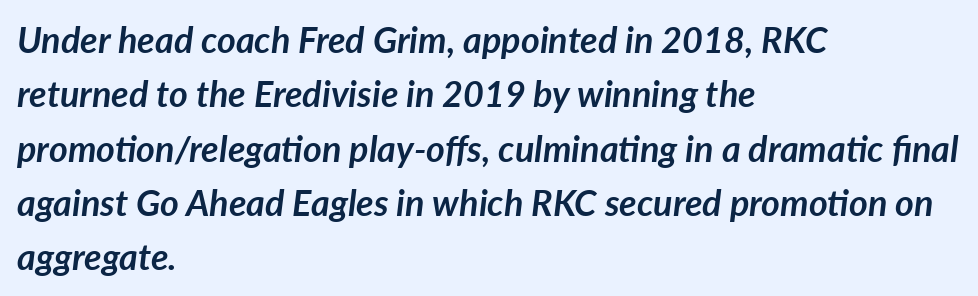
Q: Is the text bold? A: Yes.
Q: Is the text italic (slanted)? A: Yes, it leans right by about 7 degrees.
Q: Is the text underlined? A: No.
Q: How is the paragraph aligned? A: Left-aligned.
Q: Is the spacing between letters normal or unusually wide? A: Normal.
Q: Is the spacing between lines tight, normal or loose? A: Normal.
Q: Width (condensed, normal, or wide)? A: Normal.
Q: Stroke contrast? A: Low.
Q: x-height? A: Medium.
Q: Monospaced? A: No.
